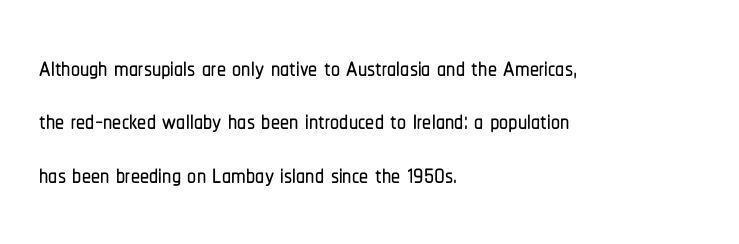
Reading down the column, the eye jumps a familiar distance to each next line. Look at the tracking — it's just the regular setting, nothing added. A roman cut, with each character standing at attention. To sum up the face: it is a sans, with no serifs. Only glyphs here, with clear space below each row.
